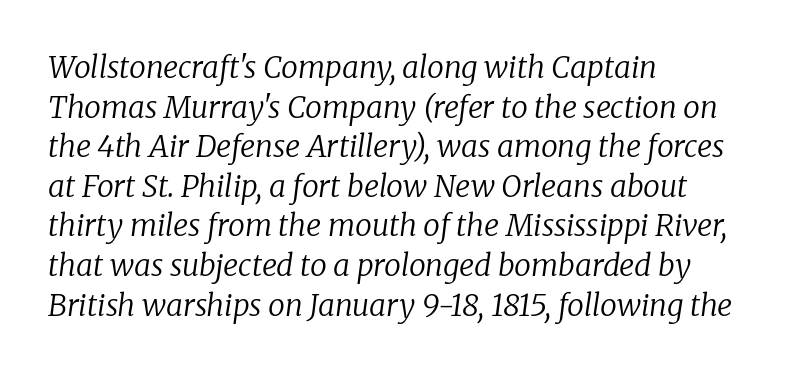
{"serif": "yes", "italic": "yes", "lean": "right", "slant_degrees": 8, "bold": "no", "weight": "regular", "width": "normal", "stroke_contrast": "low", "x_height": "medium", "monospaced": "no", "underline": "no", "align": "left", "line_spacing": "normal", "line_spacing_ratio": 1.32, "letter_spacing": "normal", "letter_spacing_em": 0.0, "glyph_px": 30}
